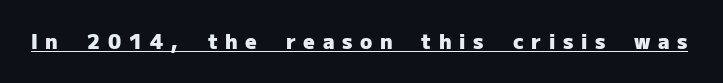
The lettering stays uniformly vertical, giving the passage a roman look. The sample's only ornament is a line tracing under the words. Look at the tracking — it's clearly loosened, letters drifting apart. Students, this is bold: see how much ink each stroke carries.
